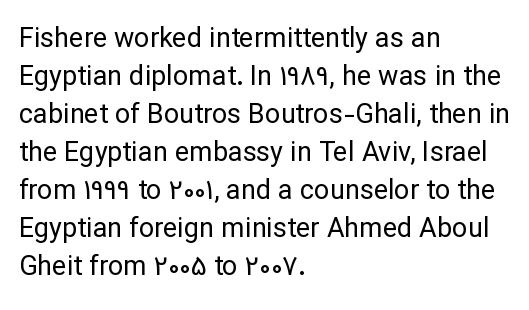
Q: Is the text bold? A: No.
Q: Is the text italic (slanted)? A: No, it is upright.
Q: Is the text underlined? A: No.
Q: How is the paragraph aligned? A: Left-aligned.
Q: Is the spacing between letters normal or unusually wide? A: Normal.
Q: Is the spacing between lines tight, normal or loose? A: Normal.
